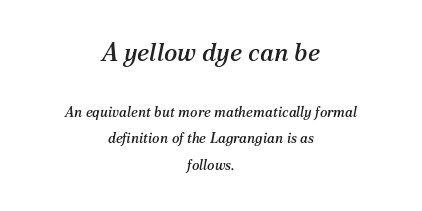
There is no visible air inserted between adjacent glyphs. Each line is balanced around a shared central axis. The face used here has a pronounced slope to its letters. Typesetter's note — upper block bumped up in size, lower block left smaller. Descender tails drop into unmarked territory.
